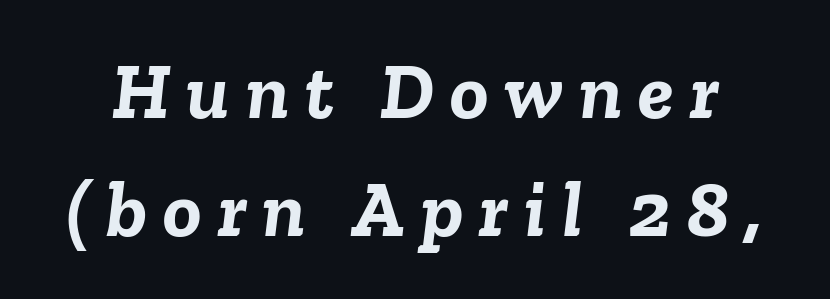
{"italic": "yes", "lean": "right", "slant_degrees": 6, "bold": "yes", "weight": "semibold", "width": "normal", "stroke_contrast": "low", "x_height": "medium", "monospaced": "no", "underline": "no", "line_spacing": "normal", "line_spacing_ratio": 1.47, "letter_spacing": "wide", "letter_spacing_em": 0.2, "glyph_px": 80}
